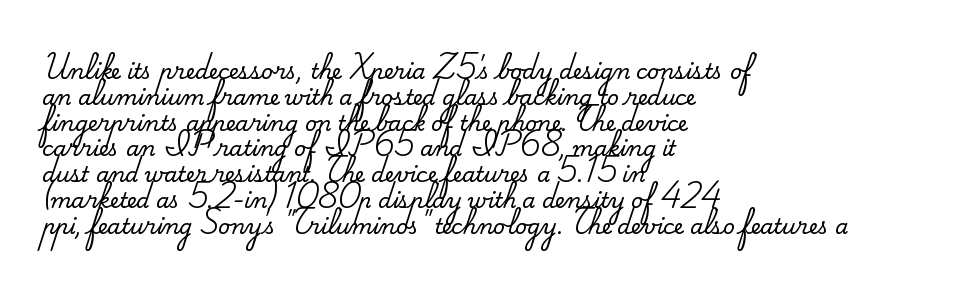
Q: Is the text italic (slanted)? A: Yes.
Q: Is the text underlined? A: No.
Q: How is the paragraph aligned? A: Left-aligned.
Q: Is the spacing between letters normal or unusually wide? A: Normal.
